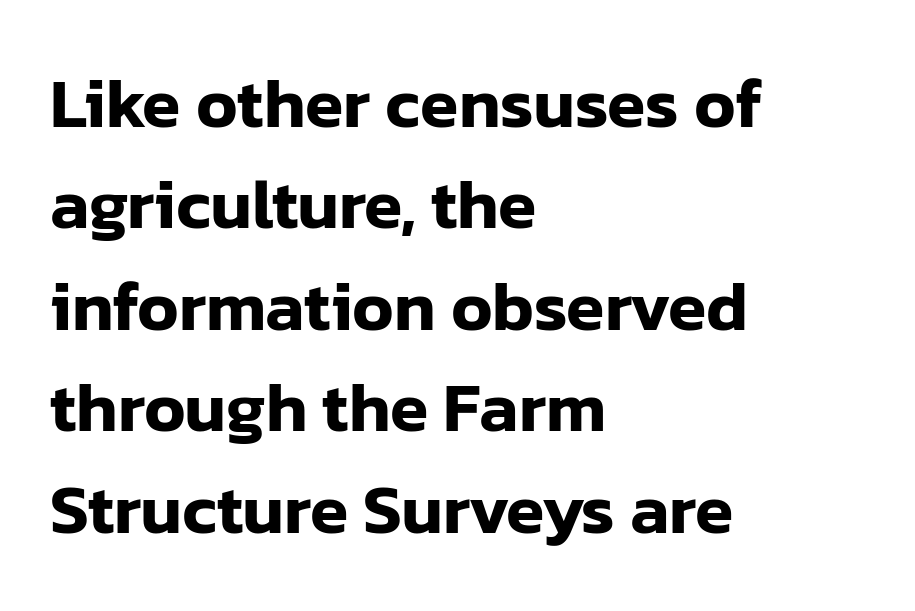
{"serif": "no", "italic": "no", "width": "normal", "stroke_contrast": "low", "x_height": "medium", "monospaced": "no", "underline": "no", "align": "left", "line_spacing": "normal", "line_spacing_ratio": 1.45, "letter_spacing": "normal", "letter_spacing_em": 0.0, "glyph_px": 70}
